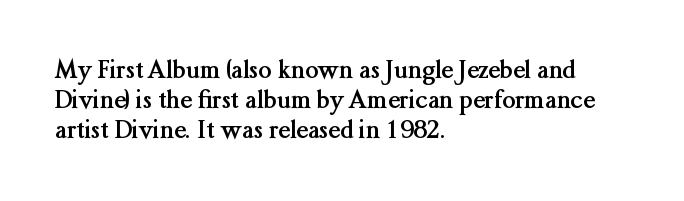
Q: Is the text bold? A: Yes.
Q: Is the text italic (slanted)? A: No, it is upright.
Q: Is the text underlined? A: No.
Q: How is the paragraph aligned? A: Left-aligned.
Q: Is the spacing between letters normal or unusually wide? A: Normal.
